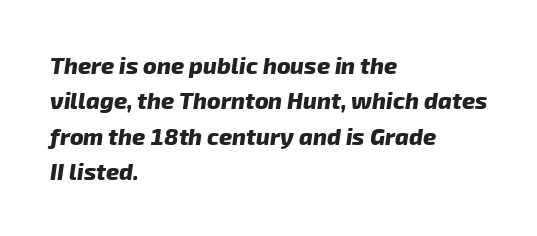
Q: Is the text bold? A: Yes.
Q: Is the text underlined? A: No.
Q: How is the paragraph aligned? A: Left-aligned.
Q: Is the spacing between letters normal or unusually wide? A: Normal.
Q: Is the spacing between lines tight, normal or loose? A: Normal.
